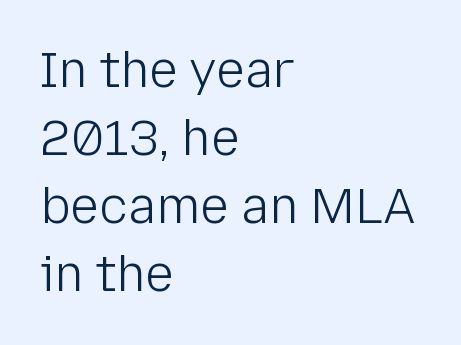
Q: Is the text bold? A: No.
Q: Is the text italic (slanted)? A: No, it is upright.
Q: Is the typeface a serif or a sans-serif typeface? A: Sans-serif.
Q: Is the text underlined? A: No.
Q: How is the paragraph aligned? A: Left-aligned.
Q: Is the spacing between letters normal or unusually wide? A: Normal.
Q: Is the spacing between lines tight, normal or loose? A: Normal.
Q: Width (condensed, normal, or wide)? A: Normal.
Q: Stroke contrast? A: Low.
Q: x-height? A: Medium.
Q: Monospaced? A: No.
